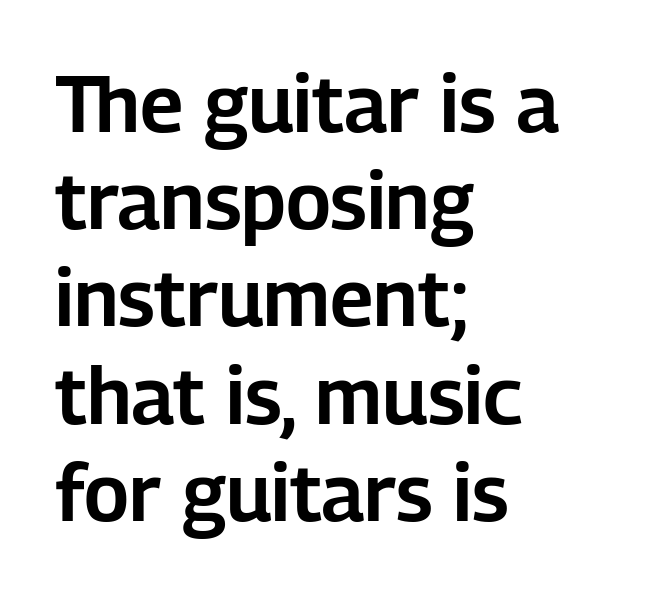
{"serif": "no", "italic": "no", "width": "normal", "stroke_contrast": "low", "x_height": "medium", "monospaced": "no", "underline": "no", "align": "left", "line_spacing_ratio": 1.23, "letter_spacing": "normal", "letter_spacing_em": 0.0, "glyph_px": 79}
